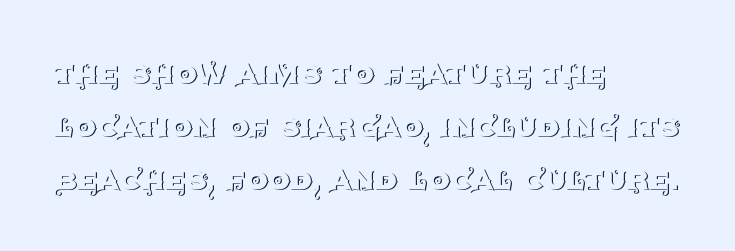
{"serif": "yes", "italic": "no", "bold": "no", "weight": "thin", "width": "normal", "stroke_contrast": "medium", "x_height": "large", "monospaced": "no", "underline": "no", "align": "left", "line_spacing": "normal", "line_spacing_ratio": 1.47, "letter_spacing": "normal", "letter_spacing_em": 0.0, "glyph_px": 36}
